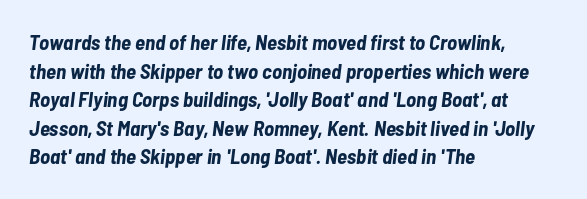
The image shows 21 px bold type, italic (leaning right); set left-aligned, normal line spacing (1.36x), normal letter spacing, not underlined.
